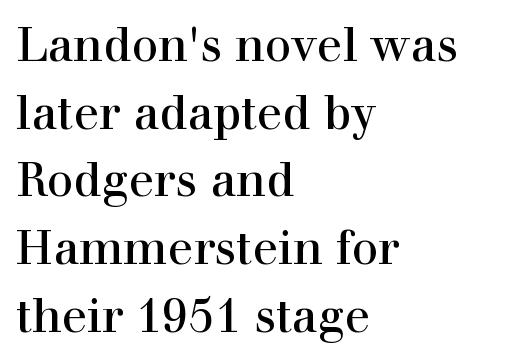
The image shows 47 px serif type, upright; set left-aligned, normal line spacing (1.44x), normal letter spacing, not underlined; a medium x-height.
